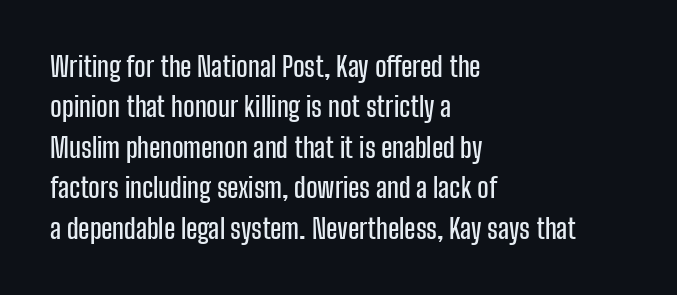
The image shows 27 px text type, upright; set left-aligned, normal line spacing (1.5x), normal letter spacing, not underlined.
